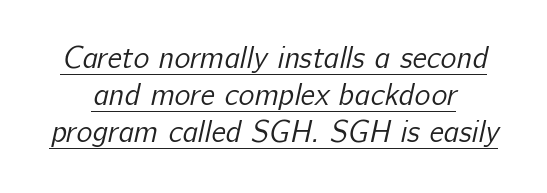
A baseline rule has been typeset under these characters. This sample uses a sans-serif face. Caption: face not bold, strokes unweighted. These lines are rendered in a variable-pitch font. Letter spacing: default.
